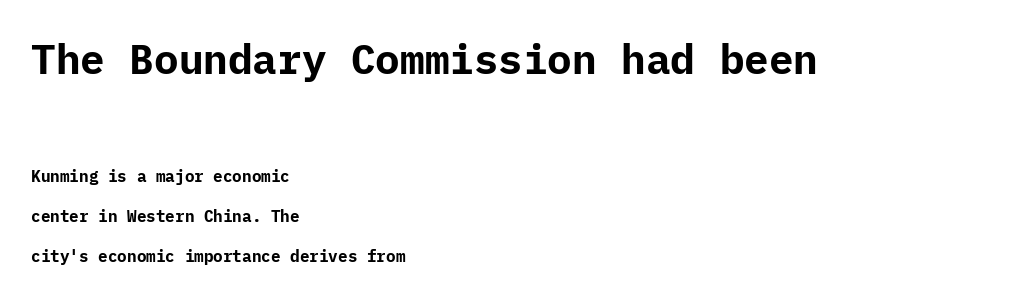
The image shows 41 px bold sans-serif type, upright; set left-aligned, loose line spacing (2.48x), normal letter spacing, not underlined; the first (top) block is 2.56x larger; low stroke contrast and a medium x-height.
